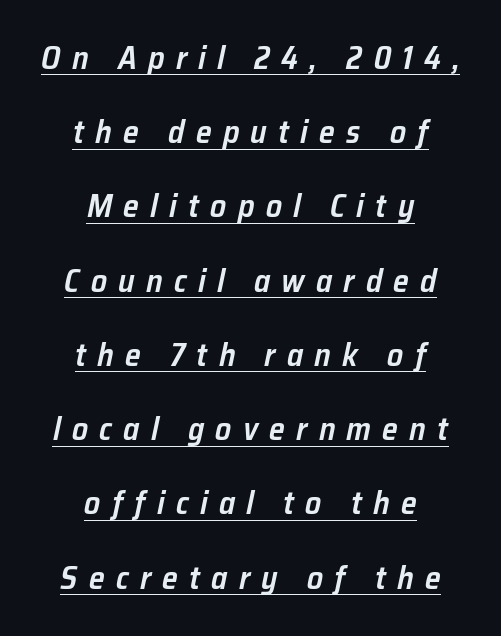
Q: Is the text bold? A: Semi-bold.
Q: Is the text italic (slanted)? A: Yes, it leans right by about 12 degrees.
Q: Is the text underlined? A: Yes.
Q: How is the paragraph aligned? A: Centered.
Q: Is the spacing between letters normal or unusually wide? A: Unusually wide.
Q: Is the spacing between lines tight, normal or loose? A: Loose.
Q: Width (condensed, normal, or wide)? A: Normal.
Q: Stroke contrast? A: Low.
Q: x-height? A: Medium.
Q: Monospaced? A: No.
